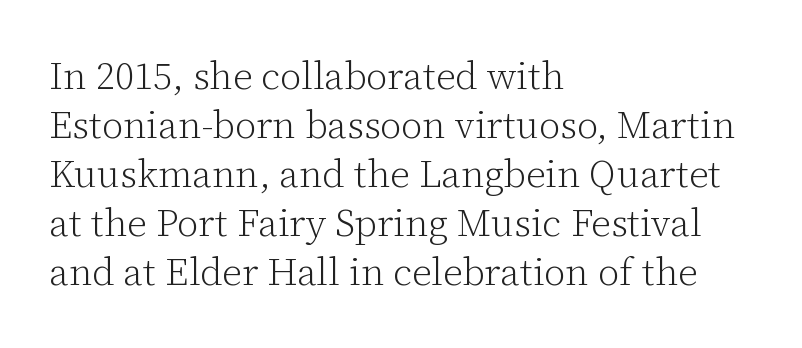
Q: Is the text bold? A: No.
Q: Is the text italic (slanted)? A: No, it is upright.
Q: Is the typeface a serif or a sans-serif typeface? A: Serif.
Q: Is the text underlined? A: No.
Q: How is the paragraph aligned? A: Left-aligned.
Q: Is the spacing between letters normal or unusually wide? A: Normal.
Q: Is the spacing between lines tight, normal or loose? A: Normal.
Q: Width (condensed, normal, or wide)? A: Normal.
Q: Stroke contrast? A: Low.
Q: x-height? A: Medium.
Q: Monospaced? A: No.
